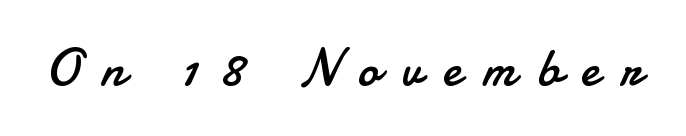
{"serif": "no", "bold": "no", "weight": "regular", "width": "normal", "stroke_contrast": "low", "x_height": "small", "monospaced": "no", "underline": "no", "letter_spacing": "wide", "letter_spacing_em": 0.41, "glyph_px": 52}
